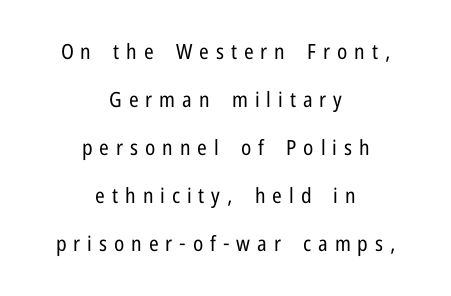
The image shows 21 px text type, upright; set centered, loose line spacing (2.29x), unusually wide letter spacing (+0.33 em), not underlined.
